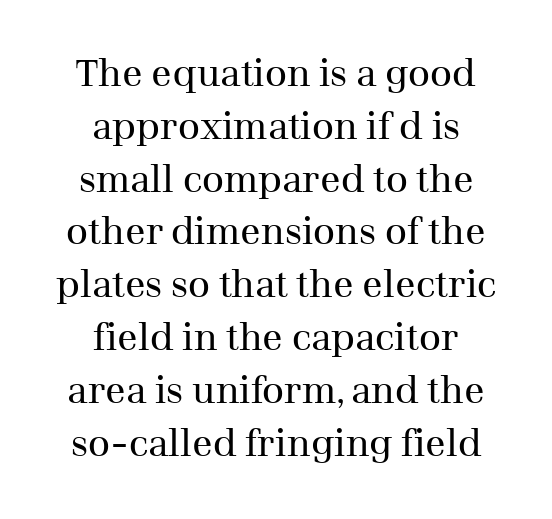
Q: Is the text bold? A: No.
Q: Is the text italic (slanted)? A: No, it is upright.
Q: Is the typeface a serif or a sans-serif typeface? A: Serif.
Q: Is the text underlined? A: No.
Q: How is the paragraph aligned? A: Centered.
Q: Is the spacing between letters normal or unusually wide? A: Normal.
Q: Is the spacing between lines tight, normal or loose? A: Normal.
Q: Width (condensed, normal, or wide)? A: Normal.
Q: Stroke contrast? A: Medium.
Q: x-height? A: Medium.
Q: Monospaced? A: No.
